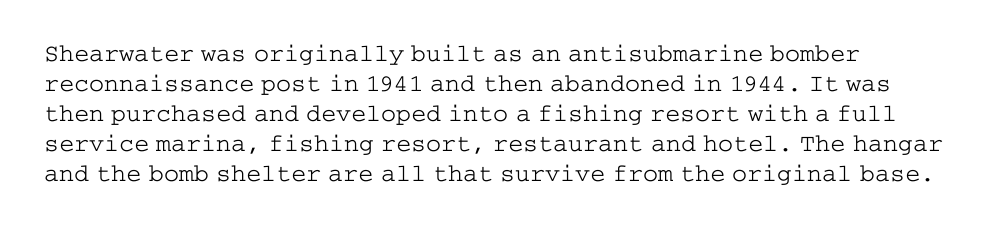
{"italic": "no", "bold": "no", "underline": "no", "line_spacing_ratio": 1.2, "letter_spacing": "normal", "letter_spacing_em": 0.0, "glyph_px": 25}
